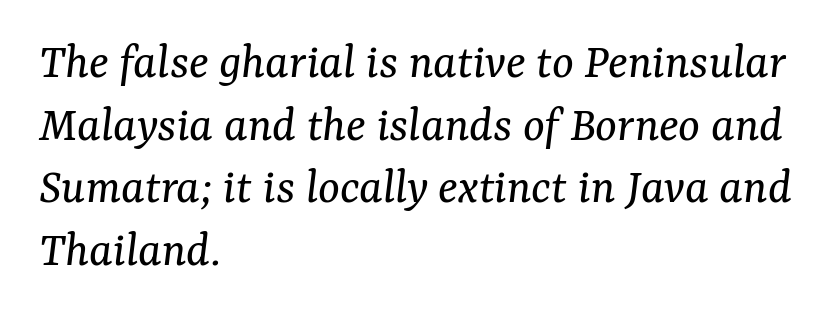
Q: Is the text bold? A: No.
Q: Is the text italic (slanted)? A: Yes, it leans right by about 7 degrees.
Q: Is the typeface a serif or a sans-serif typeface? A: Serif.
Q: Is the text underlined? A: No.
Q: How is the paragraph aligned? A: Left-aligned.
Q: Is the spacing between letters normal or unusually wide? A: Normal.
Q: Width (condensed, normal, or wide)? A: Normal.
Q: Stroke contrast? A: Medium.
Q: x-height? A: Medium.
Q: Monospaced? A: No.
